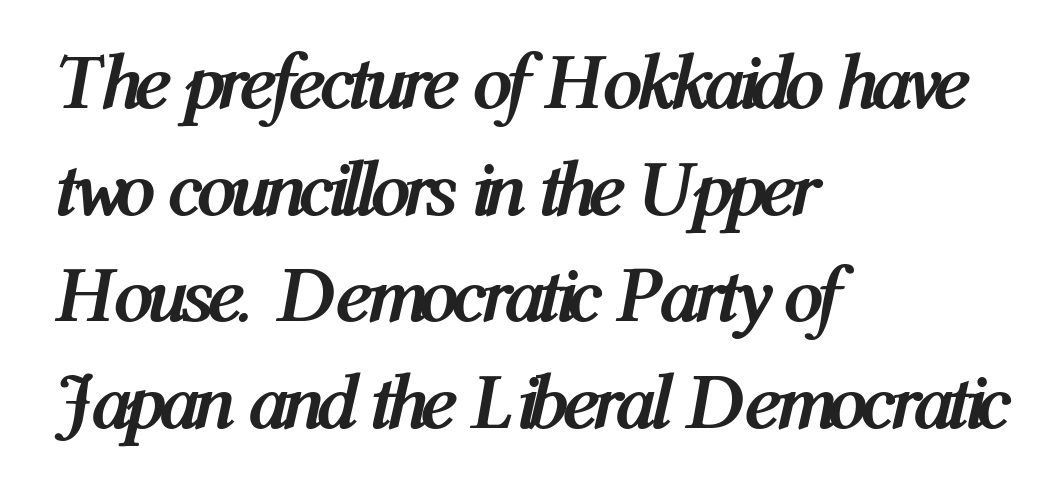
Q: Is the text bold? A: Yes.
Q: Is the text italic (slanted)? A: Yes, it leans right by about 12 degrees.
Q: Is the text underlined? A: No.
Q: How is the paragraph aligned? A: Left-aligned.
Q: Is the spacing between letters normal or unusually wide? A: Normal.
Q: Is the spacing between lines tight, normal or loose? A: Normal.
Q: Width (condensed, normal, or wide)? A: Condensed.
Q: Stroke contrast? A: Medium.
Q: x-height? A: Medium.
Q: Monospaced? A: No.
